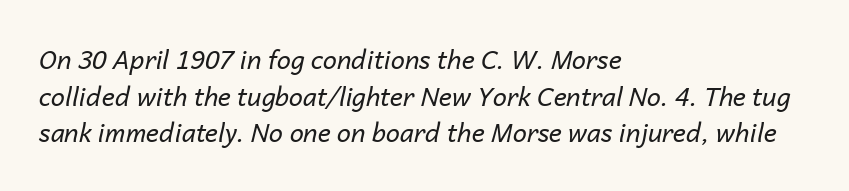
{"italic": "yes", "lean": "right", "slant_degrees": 14, "bold": "no", "underline": "no", "align": "left", "line_spacing": "normal", "line_spacing_ratio": 1.47, "letter_spacing": "normal", "letter_spacing_em": 0.0, "glyph_px": 25}
